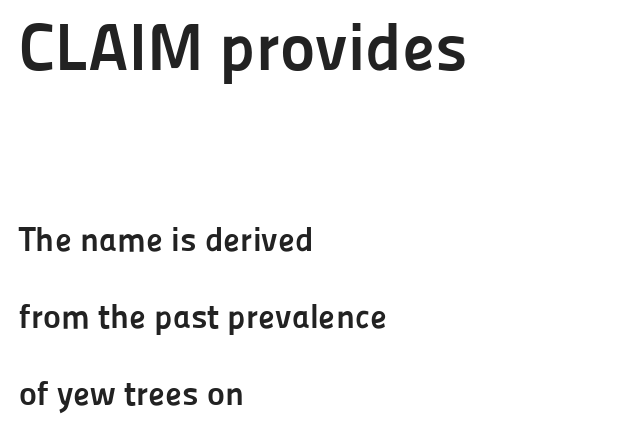
Q: Is the text bold? A: Yes.
Q: Is the text italic (slanted)? A: No, it is upright.
Q: Is the typeface a serif or a sans-serif typeface? A: Sans-serif.
Q: Is the text underlined? A: No.
Q: How is the paragraph aligned? A: Left-aligned.
Q: Is the spacing between letters normal or unusually wide? A: Normal.
Q: Is the spacing between lines tight, normal or loose? A: Loose.
Q: Which block of text is set in a larger size, the first (top) or the second (bottom)? A: The first (top) one.
Q: Width (condensed, normal, or wide)? A: Normal.
Q: Stroke contrast? A: Low.
Q: x-height? A: Medium.
Q: Monospaced? A: No.
